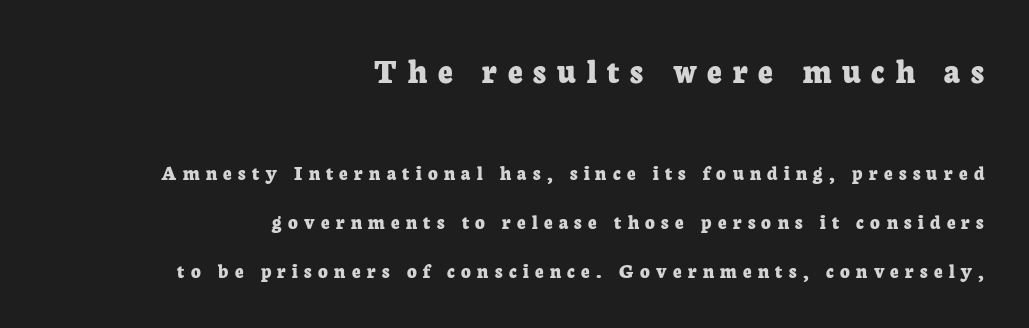
Inter-character spacing is expanded well beyond the font's built-in metrics. Are there feet on the stems? There are — it's a serif. Each line ends at the same right margin while the left side varies. This sample has the flowing, uneven cadence of proportional lettering. Only glyphs here, with clear space below each row. Each glyph is drawn with heavy, bold strokes.
